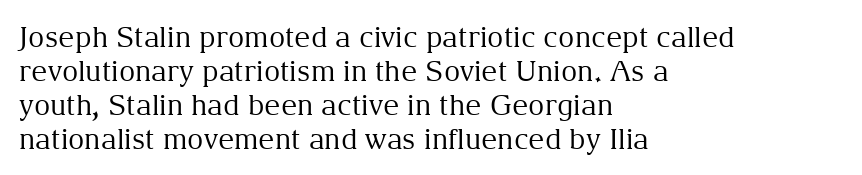
In terms of letterspacing, this is plain default setting. It's the straight-up-and-down kind of type. The passage shown is typeset with a serif family. Check under the words: just untouched page. Layout note: lines flush left. Each letter keeps its own natural width here, so spacing adapts to shape.
